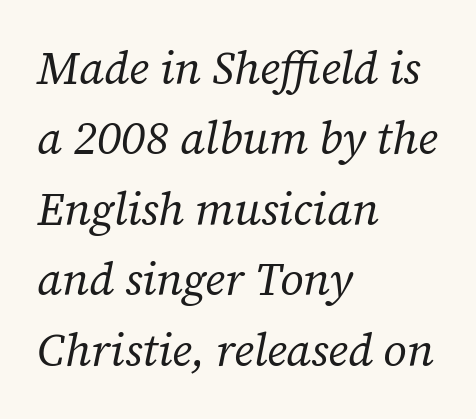
The image shows 46 px regular-weight serif type, italic (leaning right); set left-aligned, normal line spacing (1.53x), normal letter spacing, not underlined; low stroke contrast and a medium x-height.
